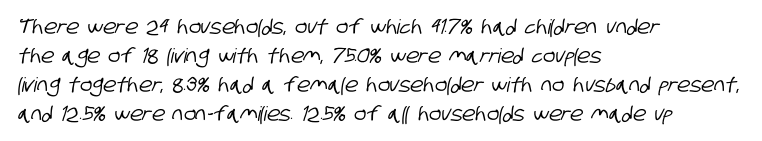
{"underline": "no", "align": "left", "line_spacing": "normal", "line_spacing_ratio": 1.45, "letter_spacing": "normal", "letter_spacing_em": 0.0, "glyph_px": 20}
